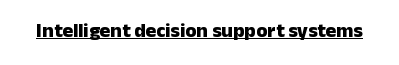
{"italic": "no", "bold": "yes", "underline": "yes", "letter_spacing": "normal", "letter_spacing_em": 0.0, "glyph_px": 20}
